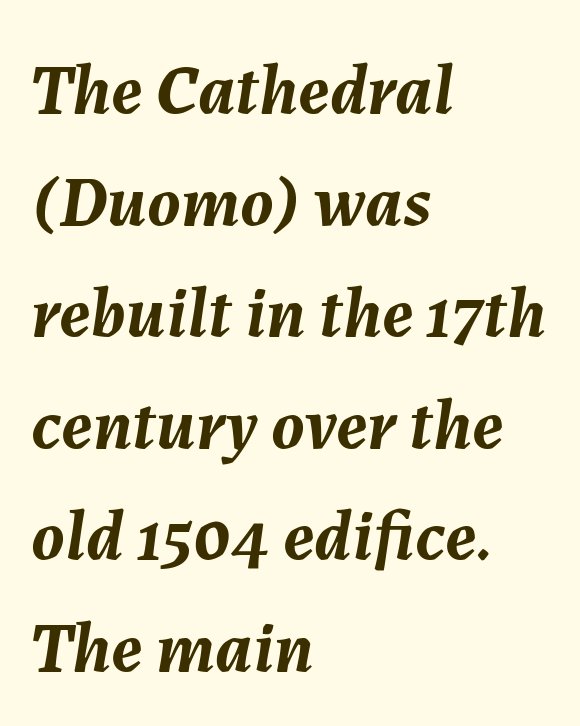
{"italic": "yes", "lean": "right", "slant_degrees": 7, "bold": "yes", "weight": "semibold", "width": "normal", "stroke_contrast": "medium", "x_height": "medium", "monospaced": "no", "underline": "no", "align": "left", "line_spacing": "normal", "line_spacing_ratio": 1.55, "letter_spacing": "normal", "letter_spacing_em": 0.0, "glyph_px": 72}
